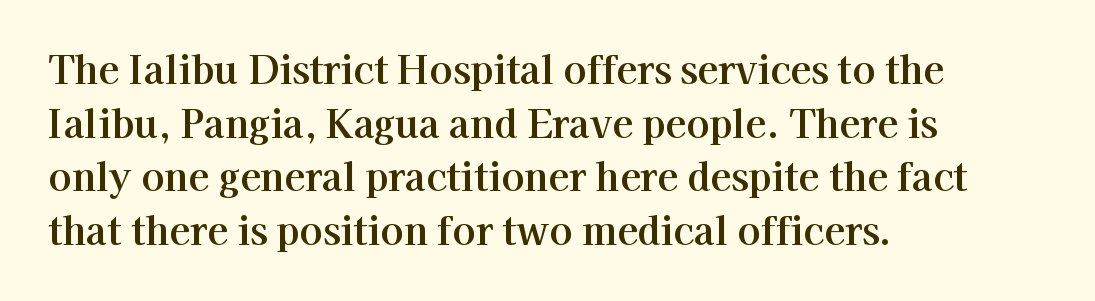
Line starts are locked; line ends wander. The gaps between neighbouring characters are ordinary and unremarkable. Do the characters align in a grid? No, the font is proportional. The type sits square on the baseline with zero lean.
